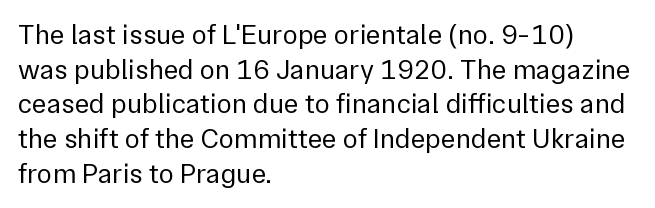
Q: Is the text bold? A: No.
Q: Is the text italic (slanted)? A: No, it is upright.
Q: Is the typeface a serif or a sans-serif typeface? A: Sans-serif.
Q: Is the text underlined? A: No.
Q: How is the paragraph aligned? A: Left-aligned.
Q: Is the spacing between letters normal or unusually wide? A: Normal.
Q: Width (condensed, normal, or wide)? A: Normal.
Q: Stroke contrast? A: Low.
Q: x-height? A: Medium.
Q: Monospaced? A: No.
